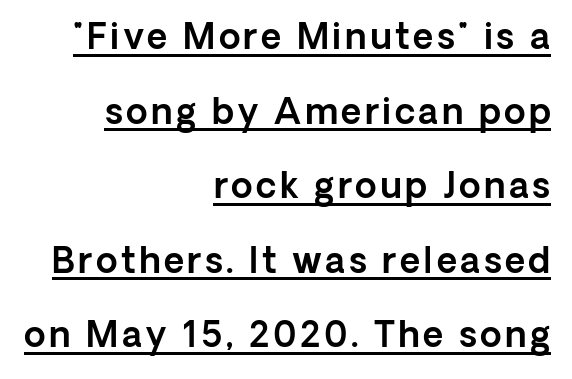
{"serif": "no", "italic": "no", "width": "normal", "x_height": "medium", "monospaced": "no", "underline": "yes", "align": "right", "line_spacing": "loose", "line_spacing_ratio": 2.13, "glyph_px": 35}
